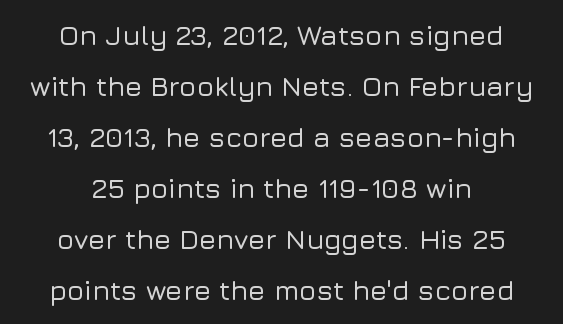
A bare baseline throughout the passage. Every character sits straight up, as roman type does. Characters follow at the spacing the type designer built in. These lines are composed in type without serifs. These lines are rendered in a variable-pitch font.
